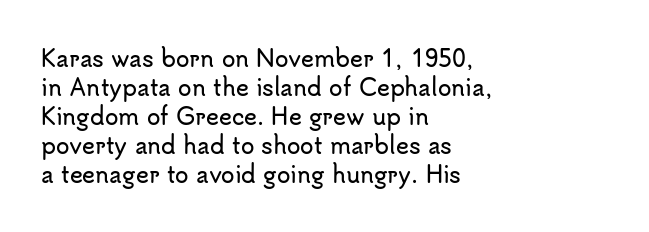
{"italic": "no", "underline": "no", "align": "left", "line_spacing": "normal", "line_spacing_ratio": 1.32, "letter_spacing": "normal", "letter_spacing_em": 0.0, "glyph_px": 22}
